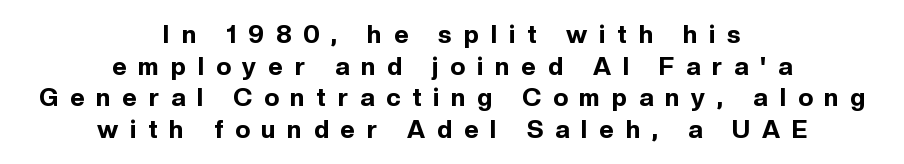
{"italic": "no", "bold": "yes", "underline": "no", "align": "center", "line_spacing": "normal", "line_spacing_ratio": 1.27, "letter_spacing": "wide", "letter_spacing_em": 0.48, "glyph_px": 25}
